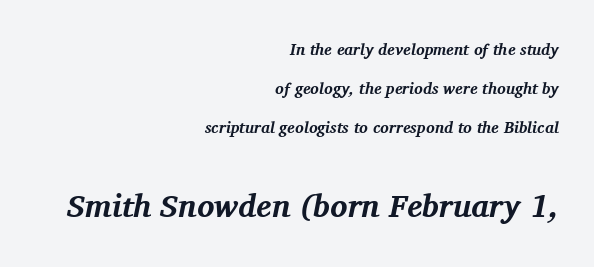
{"serif": "yes", "italic": "yes", "lean": "right", "slant_degrees": 11, "bold": "yes", "weight": "bold", "width": "normal", "stroke_contrast": "medium", "x_height": "medium", "monospaced": "no", "underline": "no", "align": "right", "line_spacing": "loose", "line_spacing_ratio": 2.44, "letter_spacing": "normal", "letter_spacing_em": 0.0, "larger_block": "second", "size_ratio": 2.0, "glyph_px": 32}
